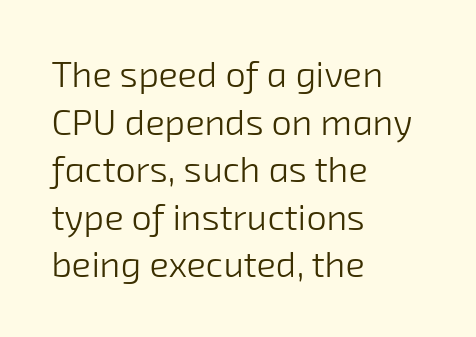
Q: Is the text bold? A: No.
Q: Is the typeface a serif or a sans-serif typeface? A: Sans-serif.
Q: Is the text underlined? A: No.
Q: How is the paragraph aligned? A: Left-aligned.
Q: Is the spacing between letters normal or unusually wide? A: Normal.
Q: Is the spacing between lines tight, normal or loose? A: Normal.
Q: Width (condensed, normal, or wide)? A: Normal.
Q: Stroke contrast? A: Low.
Q: x-height? A: Medium.
Q: Monospaced? A: No.
